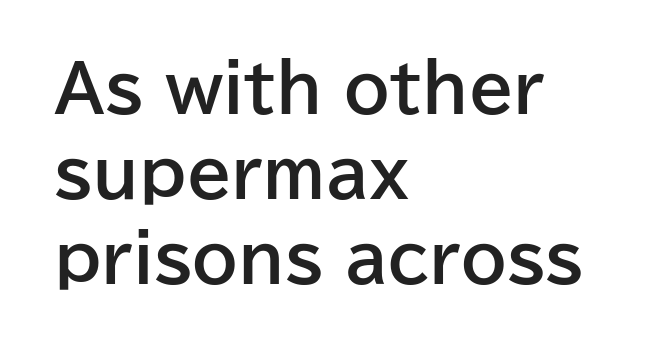
Does the weight exceed regular? Yes, all the way to bold. Does the leading feel generous? No, just average. The passage shown is typed in a proportional face where columns would drift. Quick note: underline off.
